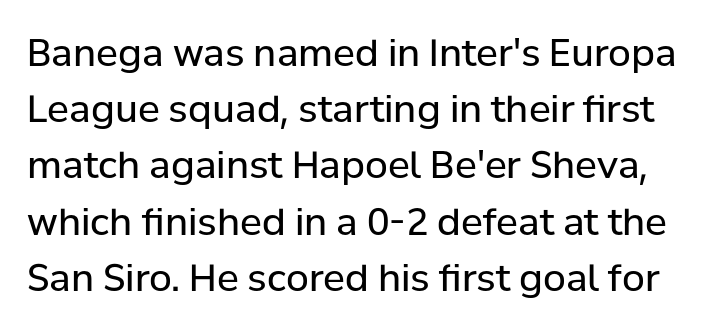
Q: Is the text bold? A: No.
Q: Is the text italic (slanted)? A: No, it is upright.
Q: Is the typeface a serif or a sans-serif typeface? A: Sans-serif.
Q: Is the text underlined? A: No.
Q: Is the spacing between letters normal or unusually wide? A: Normal.
Q: Is the spacing between lines tight, normal or loose? A: Normal.
Q: Width (condensed, normal, or wide)? A: Normal.
Q: Stroke contrast? A: Low.
Q: x-height? A: Medium.
Q: Monospaced? A: No.
